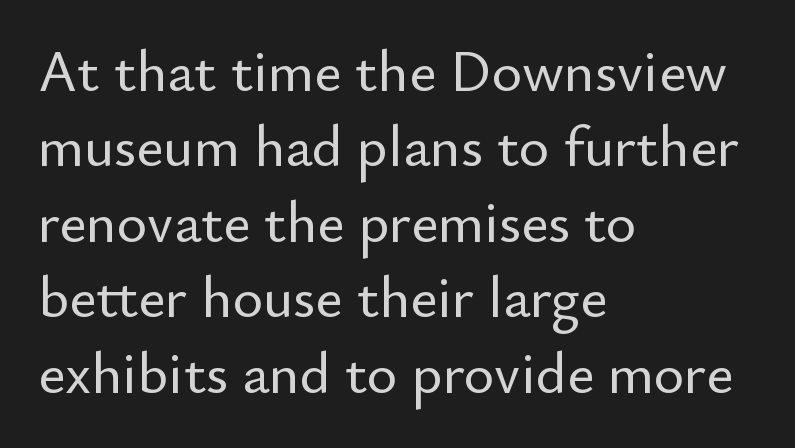
Short note: letters normally spaced. Underlining? Definitely not there. Vertically, the passage feels balanced, rows spaced as you'd expect. Grotesque or geometric, the face here clearly has no serifs. The axis of the letterforms is exactly vertical.
